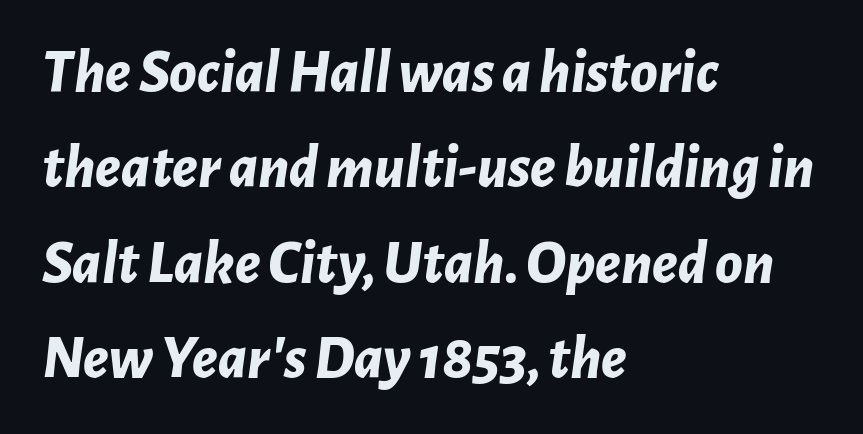
Q: Is the text bold? A: Yes.
Q: Is the text italic (slanted)? A: Yes, it leans right by about 7 degrees.
Q: Is the text underlined? A: No.
Q: How is the paragraph aligned? A: Left-aligned.
Q: Is the spacing between letters normal or unusually wide? A: Normal.
Q: Is the spacing between lines tight, normal or loose? A: Normal.
Q: Width (condensed, normal, or wide)? A: Normal.
Q: Stroke contrast? A: Low.
Q: x-height? A: Medium.
Q: Monospaced? A: No.
